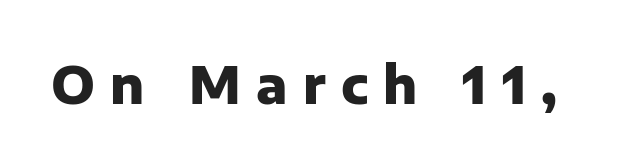
Q: Is the text bold? A: Yes.
Q: Is the text italic (slanted)? A: No, it is upright.
Q: Is the typeface a serif or a sans-serif typeface? A: Sans-serif.
Q: Is the text underlined? A: No.
Q: Is the spacing between letters normal or unusually wide? A: Unusually wide.
Q: Width (condensed, normal, or wide)? A: Normal.
Q: Stroke contrast? A: Low.
Q: x-height? A: Medium.
Q: Monospaced? A: No.
